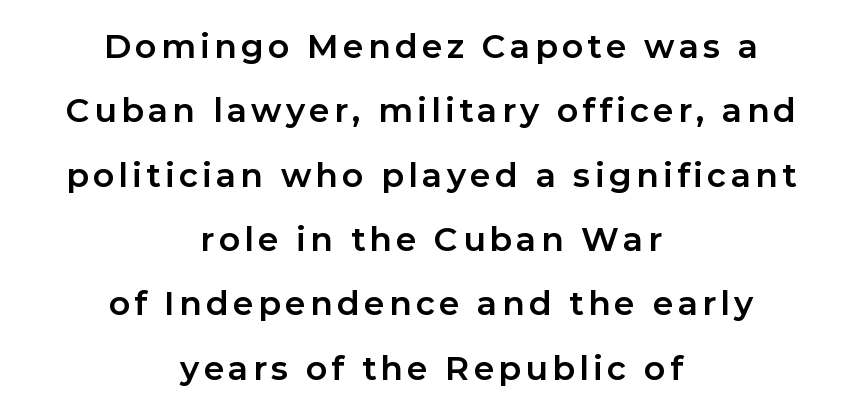
Q: Is the text bold? A: Yes.
Q: Is the text italic (slanted)? A: No, it is upright.
Q: Is the typeface a serif or a sans-serif typeface? A: Sans-serif.
Q: Is the text underlined? A: No.
Q: How is the paragraph aligned? A: Centered.
Q: Is the spacing between lines tight, normal or loose? A: Loose.
Q: Width (condensed, normal, or wide)? A: Normal.
Q: Stroke contrast? A: Low.
Q: x-height? A: Medium.
Q: Monospaced? A: No.
